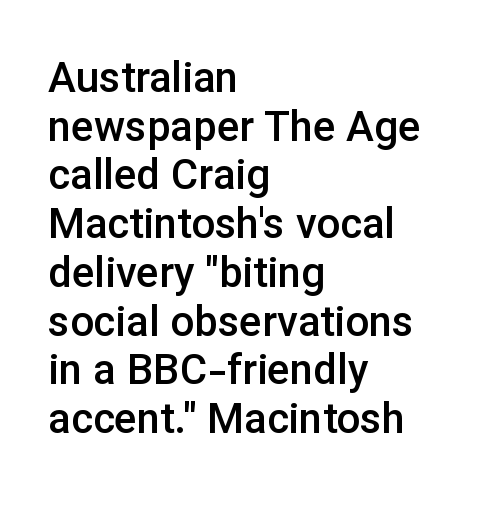
Q: Is the text bold? A: Semi-bold.
Q: Is the text italic (slanted)? A: No, it is upright.
Q: Is the typeface a serif or a sans-serif typeface? A: Sans-serif.
Q: Is the text underlined? A: No.
Q: How is the paragraph aligned? A: Left-aligned.
Q: Is the spacing between letters normal or unusually wide? A: Normal.
Q: Width (condensed, normal, or wide)? A: Normal.
Q: Stroke contrast? A: Low.
Q: x-height? A: Medium.
Q: Monospaced? A: No.
